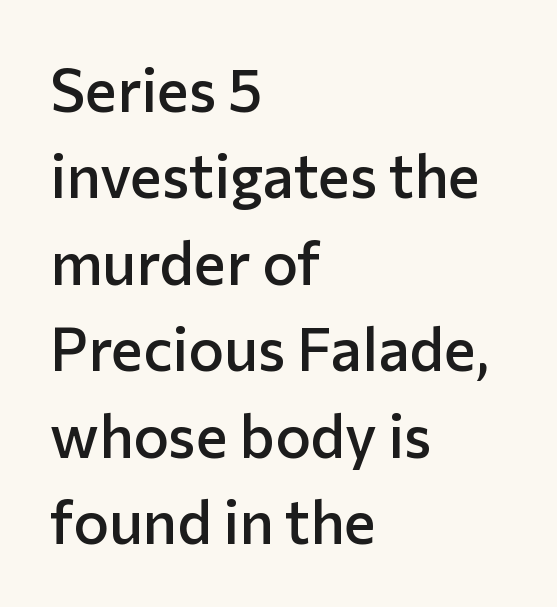
Q: Is the text bold? A: Semi-bold.
Q: Is the text italic (slanted)? A: No, it is upright.
Q: Is the typeface a serif or a sans-serif typeface? A: Sans-serif.
Q: Is the text underlined? A: No.
Q: How is the paragraph aligned? A: Left-aligned.
Q: Is the spacing between letters normal or unusually wide? A: Normal.
Q: Is the spacing between lines tight, normal or loose? A: Normal.
Q: Width (condensed, normal, or wide)? A: Normal.
Q: Stroke contrast? A: Low.
Q: x-height? A: Medium.
Q: Monospaced? A: No.
